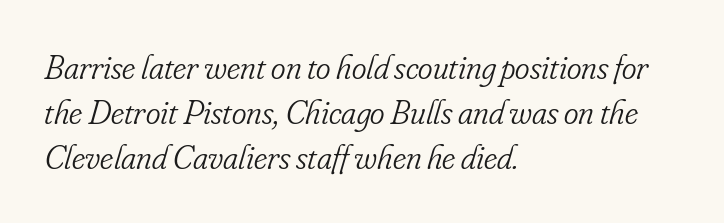
The image shows 35 px light, condensed serif type, italic (leaning right); set left-aligned, normal line spacing (1.29x), normal letter spacing, not underlined; low stroke contrast and a small x-height.
